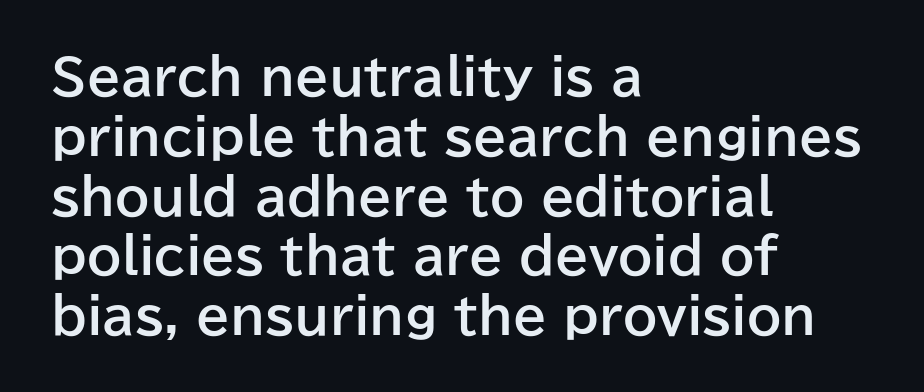
Serif or sans? Sans — the stroke terminals are bare. Honestly, there is no underline to notice here at all. Inter-character spacing is left at the font's built-in metrics. The passage is arranged the way most books set body copy — flush left. Vertical strokes here are truly vertical.
